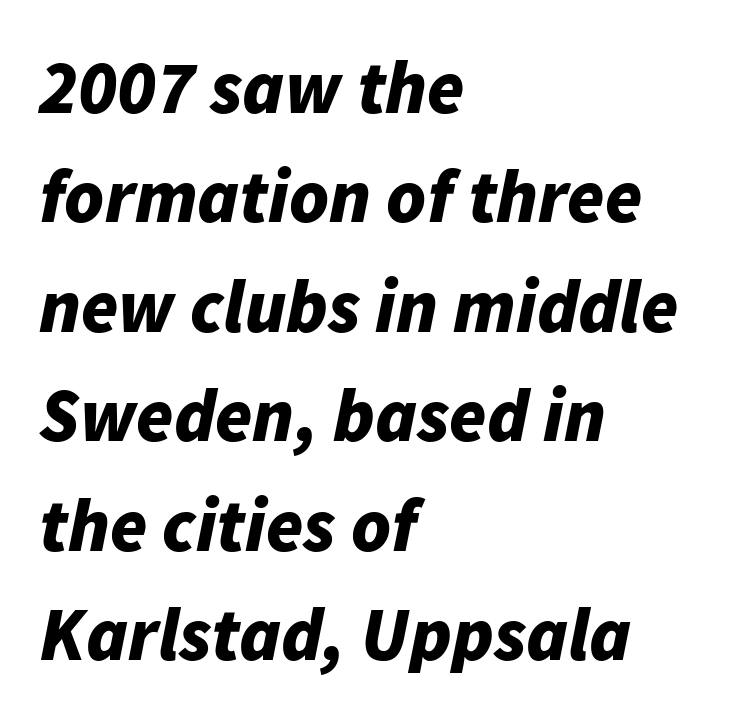
The image shows 75 px bold type, italic (leaning right); set left-aligned, normal line spacing (1.46x), normal letter spacing, not underlined; low stroke contrast and a medium x-height.
